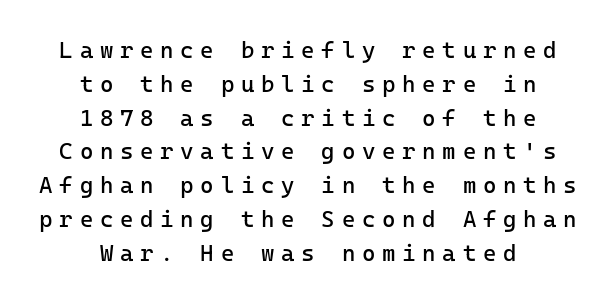
A student would call this center alignment; a typographer would say set centered. Vertical strokes here are truly vertical. Tracking value appears strongly positive — letters spread wide. The string is rendered with underlining switched off.
